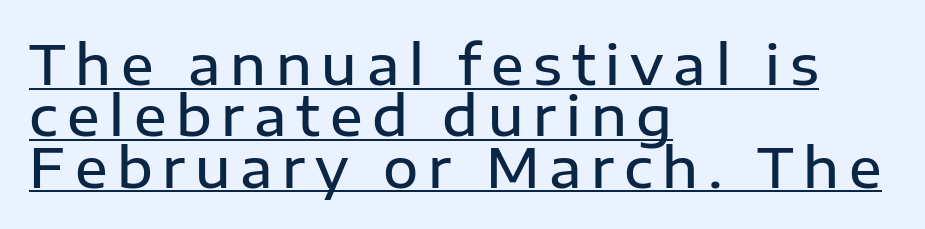
Descenders here cross a horizontal rule under the line. Alignment: flush left. The sample has been set in demibold, a notch under bold. Is there much room between lines? No — they nearly touch. Do the characters align in a grid? No, the font is proportional. The letters carry no serifs — their stems end cleanly without finishing strokes.
